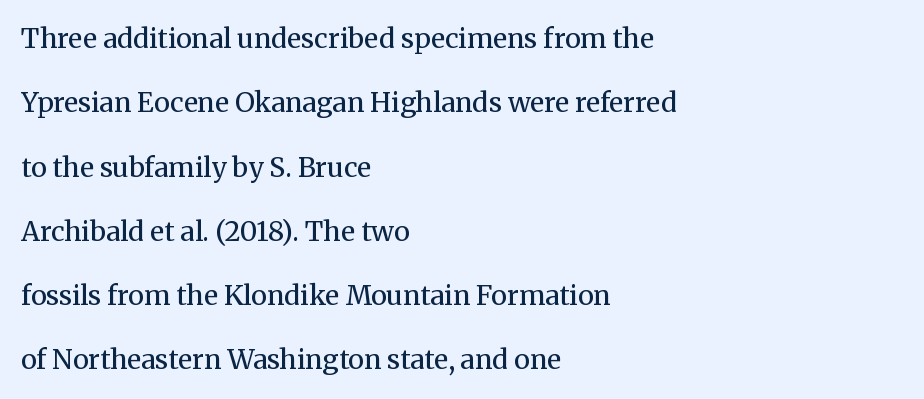
Quick note: not italic, upright. The passage shown is not underscored anywhere. The passage shown has conventional tracking throughout. Stem width sits at or under what a default text font uses.
